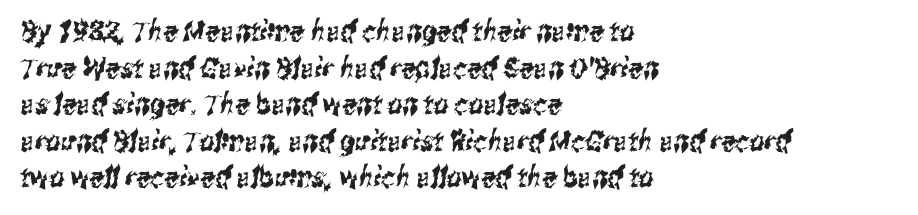
Q: Is the typeface a serif or a sans-serif typeface? A: Sans-serif.
Q: Is the text underlined? A: No.
Q: How is the paragraph aligned? A: Left-aligned.
Q: Is the spacing between letters normal or unusually wide? A: Normal.
Q: Is the spacing between lines tight, normal or loose? A: Normal.
Q: Width (condensed, normal, or wide)? A: Condensed.
Q: Stroke contrast? A: Medium.
Q: x-height? A: Medium.
Q: Monospaced? A: No.
